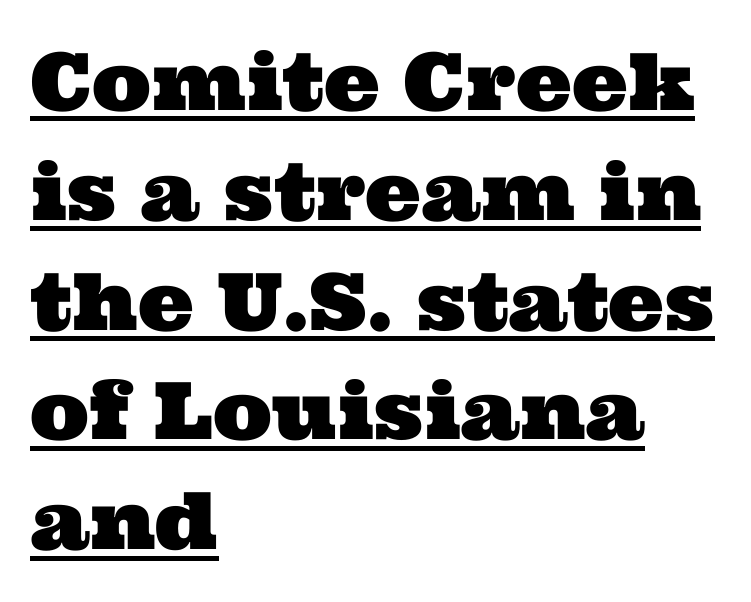
{"serif": "yes", "width": "wide", "stroke_contrast": "medium", "x_height": "medium", "monospaced": "no", "underline": "yes", "align": "left", "line_spacing": "normal", "line_spacing_ratio": 1.39, "letter_spacing": "normal", "letter_spacing_em": 0.0, "glyph_px": 79}
